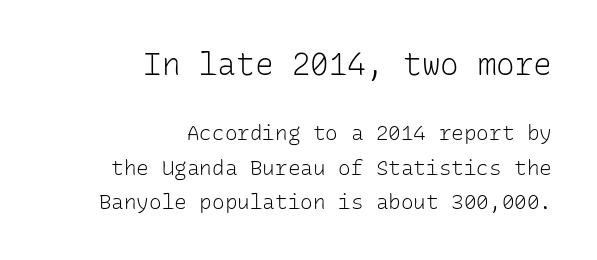
Q: Is the text bold? A: No.
Q: Is the text italic (slanted)? A: No, it is upright.
Q: Is the typeface a serif or a sans-serif typeface? A: Sans-serif.
Q: Is the text underlined? A: No.
Q: How is the paragraph aligned? A: Right-aligned.
Q: Is the spacing between letters normal or unusually wide? A: Normal.
Q: Is the spacing between lines tight, normal or loose? A: Normal.
Q: Which block of text is set in a larger size, the first (top) or the second (bottom)? A: The first (top) one.
Q: Width (condensed, normal, or wide)? A: Normal.
Q: Stroke contrast? A: Low.
Q: x-height? A: Medium.
Q: Monospaced? A: Yes.
